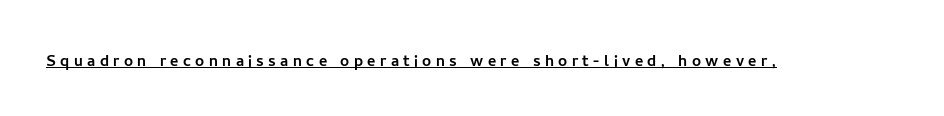
{"italic": "no", "underline": "yes", "letter_spacing": "wide", "letter_spacing_em": 0.22, "glyph_px": 20}
